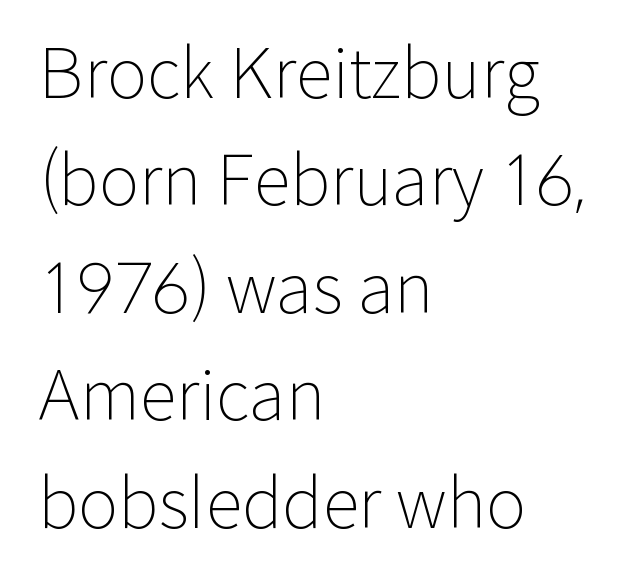
A student would call this left alignment; a typographer would say flush left, rag right. Tracking value appears to be zero — textbook default spacing. Letters rest on an invisible, unmarked baseline. Unbolded letterforms with no extra heft. The letters carry no serifs — their stems end cleanly without finishing strokes.
